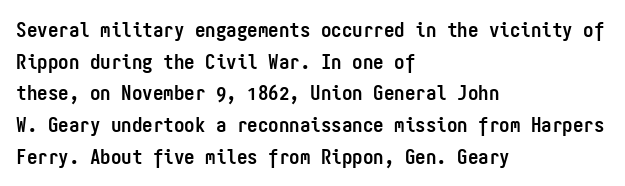
{"italic": "no", "bold": "yes", "underline": "no", "align": "left", "line_spacing": "normal", "line_spacing_ratio": 1.51, "letter_spacing": "normal", "letter_spacing_em": 0.0, "glyph_px": 21}
